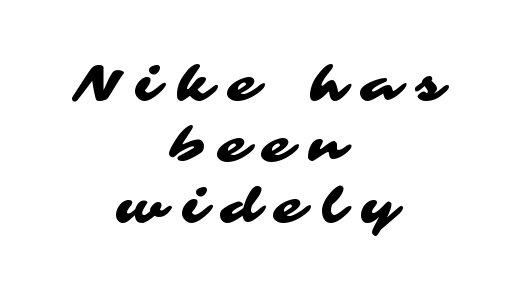
{"serif": "no", "width": "wide", "stroke_contrast": "medium", "x_height": "medium", "monospaced": "no", "underline": "no", "align": "center", "line_spacing": "normal", "line_spacing_ratio": 1.27, "letter_spacing": "wide", "letter_spacing_em": 0.35, "glyph_px": 48}
